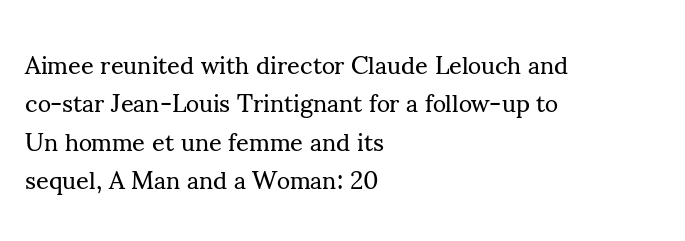
{"italic": "no", "bold": "no", "underline": "no", "align": "left", "line_spacing": "normal", "line_spacing_ratio": 1.54, "letter_spacing": "normal", "letter_spacing_em": 0.0, "glyph_px": 25}
